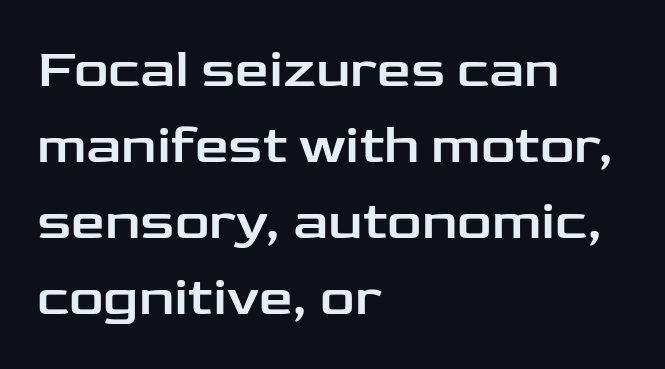
Q: Is the text italic (slanted)? A: No, it is upright.
Q: Is the typeface a serif or a sans-serif typeface? A: Sans-serif.
Q: Is the text underlined? A: No.
Q: How is the paragraph aligned? A: Left-aligned.
Q: Is the spacing between letters normal or unusually wide? A: Normal.
Q: Is the spacing between lines tight, normal or loose? A: Normal.
Q: Width (condensed, normal, or wide)? A: Wide.
Q: Stroke contrast? A: Low.
Q: x-height? A: Medium.
Q: Monospaced? A: No.
